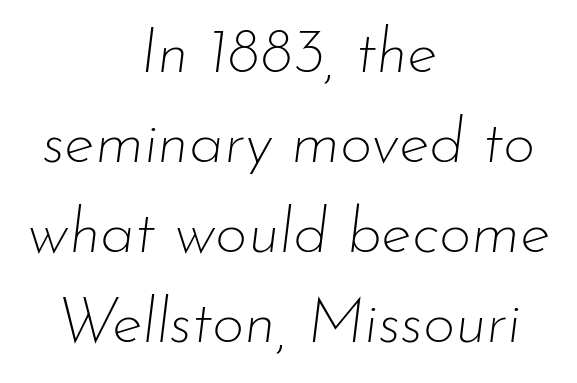
The image shows 63 px thin type, italic (leaning right); set centered, normal line spacing (1.43x), normal letter spacing, not underlined; low stroke contrast and a small x-height.
